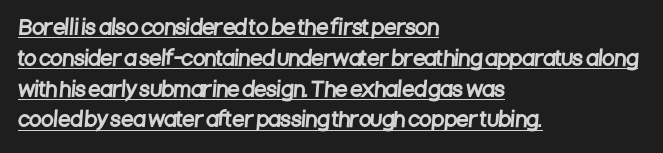
{"underline": "yes", "align": "left", "line_spacing": "normal", "line_spacing_ratio": 1.54, "letter_spacing": "normal", "letter_spacing_em": 0.0, "glyph_px": 20}
